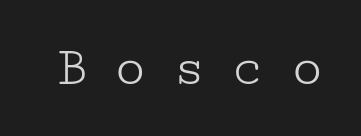
Compared with typical body copy, the letter spacing here is much looser. No letter is thick-stroked: the sample isn't bold. These lines were composed using upright roman letters. The designer went with a serif here, giving each stem small feet. Check the space under the baseline: it is left empty.
